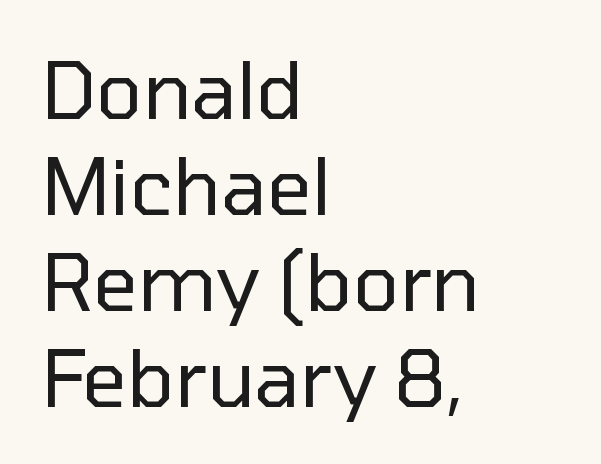
{"serif": "no", "italic": "no", "bold": "no", "weight": "regular", "width": "normal", "stroke_contrast": "low", "x_height": "medium", "monospaced": "no", "underline": "no", "align": "left", "line_spacing_ratio": 1.23, "letter_spacing": "normal", "letter_spacing_em": 0.0, "glyph_px": 78}
